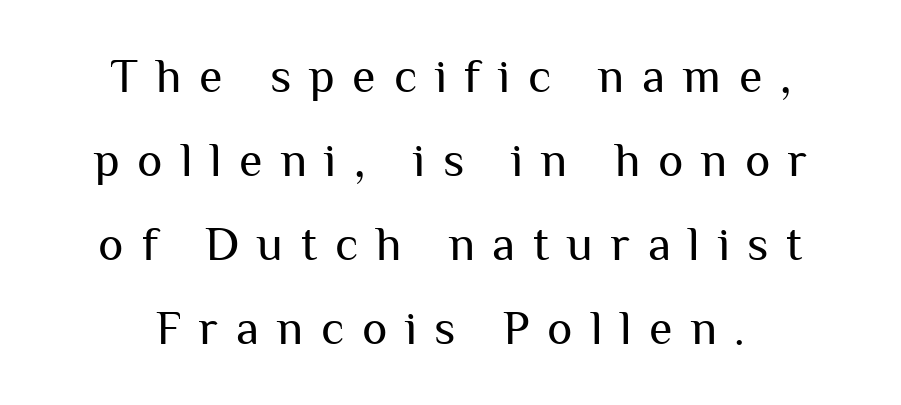
Q: Is the text bold? A: No.
Q: Is the text italic (slanted)? A: No, it is upright.
Q: Is the typeface a serif or a sans-serif typeface? A: Sans-serif.
Q: Is the text underlined? A: No.
Q: Is the spacing between letters normal or unusually wide? A: Unusually wide.
Q: Width (condensed, normal, or wide)? A: Normal.
Q: Stroke contrast? A: Medium.
Q: x-height? A: Medium.
Q: Monospaced? A: No.
